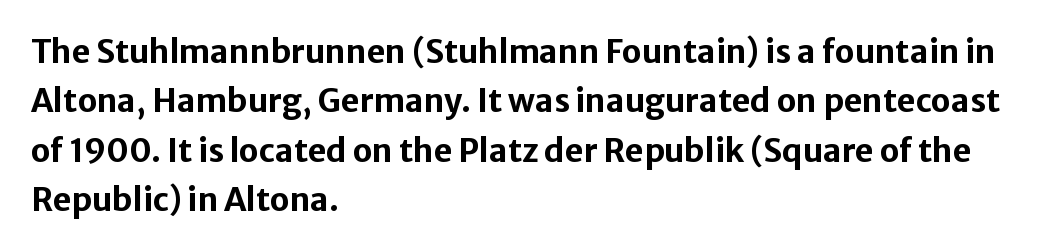
The image shows 32 px bold sans-serif type, upright; set left-aligned, normal line spacing (1.54x), normal letter spacing, not underlined; low stroke contrast and a medium x-height.
